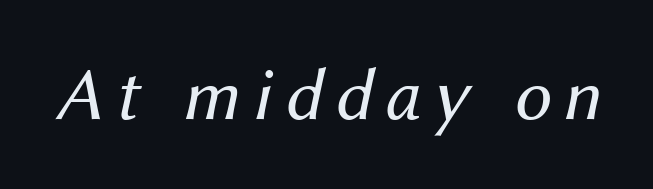
{"italic": "yes", "lean": "right", "slant_degrees": 12, "bold": "no", "weight": "regular", "width": "normal", "stroke_contrast": "medium", "x_height": "medium", "monospaced": "no", "underline": "no", "glyph_px": 75}
